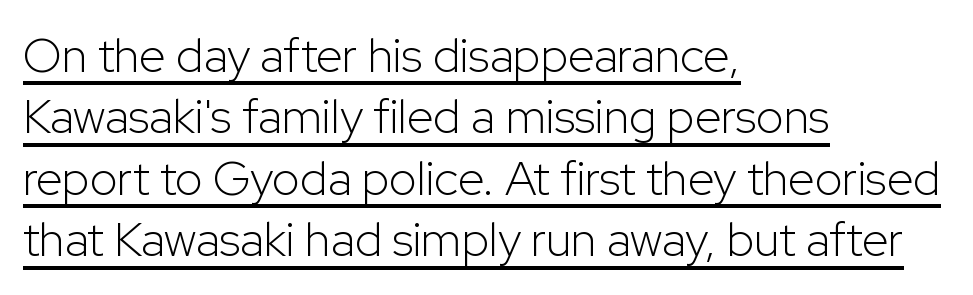
Each line of the rendering has a horizontal stroke beneath the glyphs. What's the leading like? Ordinary, nothing unusual. No feet cap the strokes, marking this as sans-serif type. Vertical stems look standard width or narrower in stroke.
